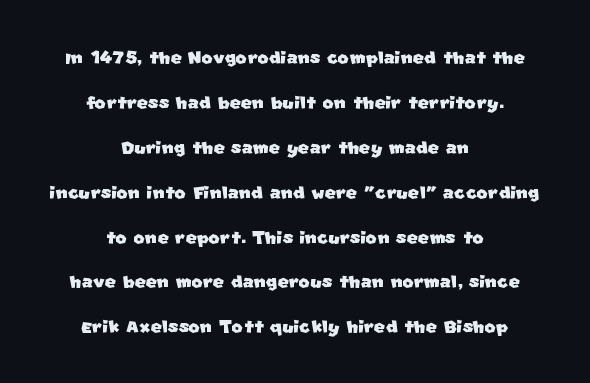
The image shows 24 px text type; set centered, line spacing 1.87x, normal letter spacing, not underlined.
